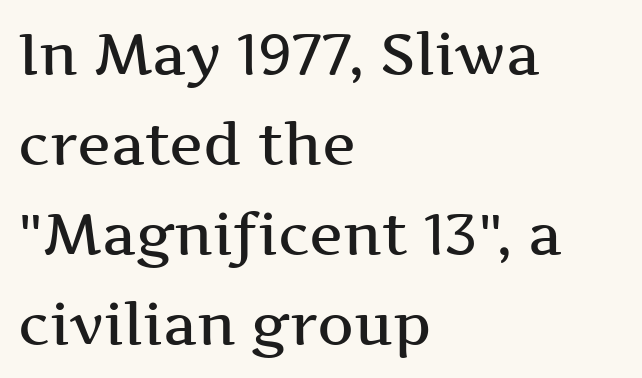
In terms of posture, this sample is upright. Where is the straight margin? On the left. Old-style or modern, the face here clearly has serifs. Honestly, there is no underline to notice here at all. Students, note that the glyphs here touch the page at normal intervals. Regarding leading, the lines here are spaced in the standard way.
